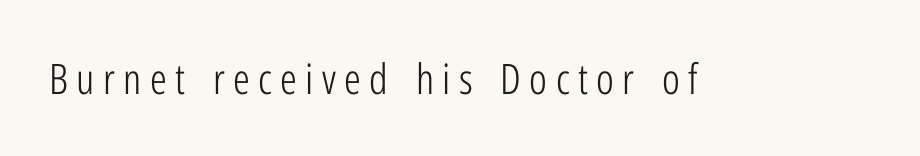
Q: Is the text bold? A: No.
Q: Is the text italic (slanted)? A: No, it is upright.
Q: Is the typeface a serif or a sans-serif typeface? A: Sans-serif.
Q: Is the text underlined? A: No.
Q: Is the spacing between letters normal or unusually wide? A: Unusually wide.
Q: Width (condensed, normal, or wide)? A: Condensed.
Q: Stroke contrast? A: Low.
Q: x-height? A: Medium.
Q: Monospaced? A: No.
